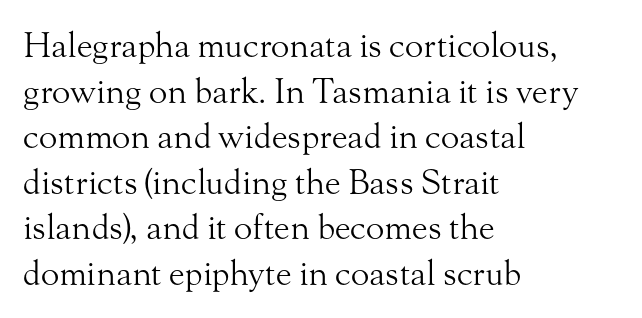
The text was rendered using a seriffed face with decorative stroke endings. The vertical gap from one line to the next is medium. The type is set solid horizontally, with unmodified tracking. The paragraph shown leans on its left margin. Unlike italic type, these characters show no tilt at all. The strokes are not fattened; the text isn't bold.
